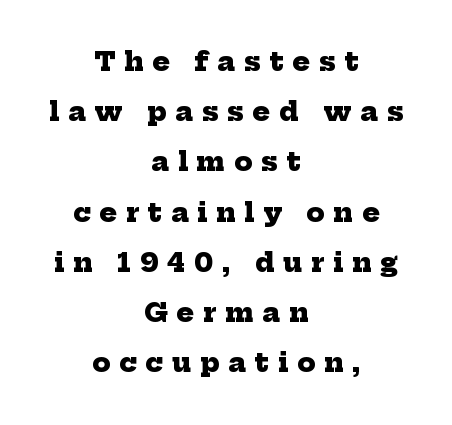
{"bold": "yes", "underline": "no", "align": "center", "line_spacing": "loose", "line_spacing_ratio": 1.93, "letter_spacing": "wide", "letter_spacing_em": 0.34, "glyph_px": 26}
